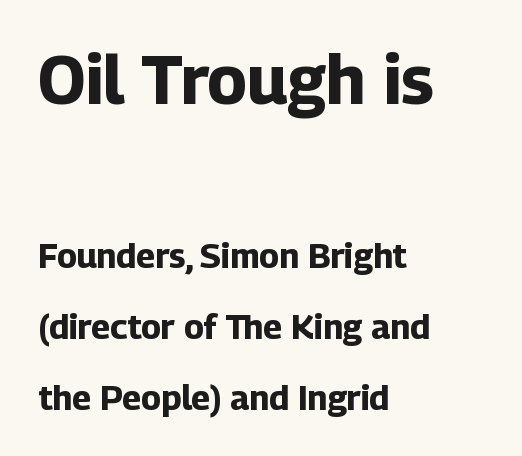
{"serif": "no", "italic": "no", "bold": "yes", "weight": "bold", "width": "normal", "stroke_contrast": "low", "x_height": "medium", "monospaced": "no", "underline": "no", "align": "left", "line_spacing": "loose", "line_spacing_ratio": 2.09, "letter_spacing": "normal", "letter_spacing_em": 0.0, "larger_block": "first", "size_ratio": 2.0, "glyph_px": 68}
